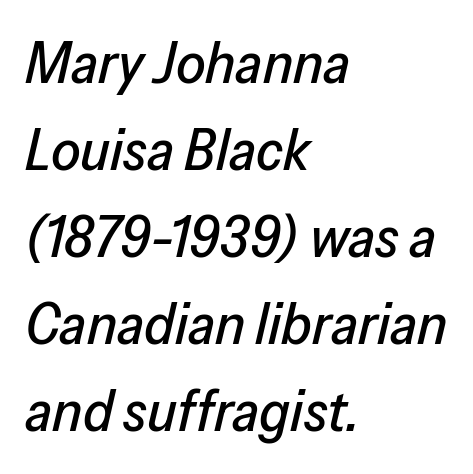
{"italic": "yes", "lean": "right", "slant_degrees": 13, "width": "normal", "stroke_contrast": "low", "x_height": "medium", "monospaced": "no", "underline": "no", "align": "left", "line_spacing": "normal", "line_spacing_ratio": 1.5, "letter_spacing": "normal", "letter_spacing_em": 0.0, "glyph_px": 58}
